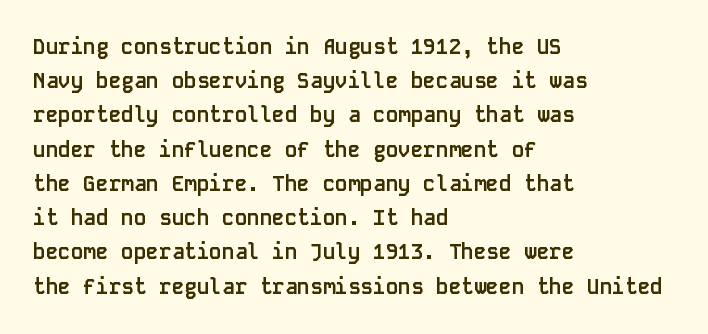
Check the space under the baseline: it is left empty. This sample is left-justified, so line endings fall wherever the words run out. Does the leading feel generous? No, just average. As a designer I'd log this as weight 700, bold.
